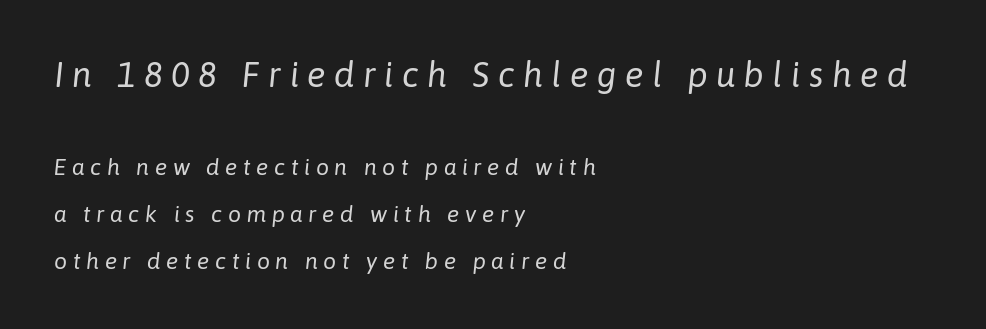
{"italic": "yes", "lean": "right", "slant_degrees": 6, "bold": "no", "weight": "regular", "width": "normal", "stroke_contrast": "low", "x_height": "medium", "monospaced": "no", "underline": "no", "align": "left", "line_spacing": "loose", "line_spacing_ratio": 2.04, "letter_spacing": "wide", "letter_spacing_em": 0.24, "larger_block": "first", "size_ratio": 1.52, "glyph_px": 35}
